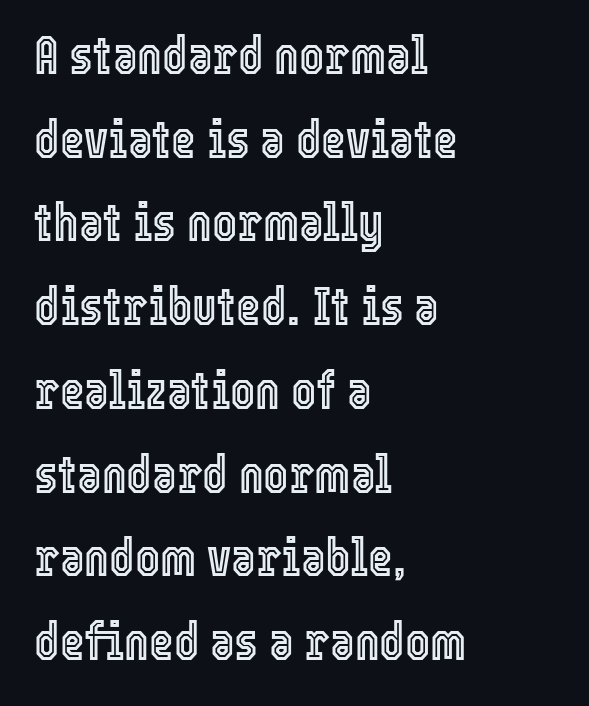
Q: Is the text italic (slanted)? A: No, it is upright.
Q: Is the text underlined? A: No.
Q: How is the paragraph aligned? A: Left-aligned.
Q: Is the spacing between letters normal or unusually wide? A: Normal.
Q: Is the spacing between lines tight, normal or loose? A: Normal.
Q: Width (condensed, normal, or wide)? A: Condensed.
Q: x-height? A: Medium.
Q: Monospaced? A: No.
